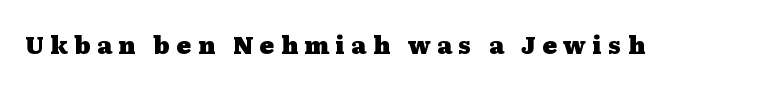
You'd pick this weight for a headline — it's a proper bold. A typesetter would call this heavily tracked-out type. Upright lettering throughout. Decoration check: the copy has no underline.
